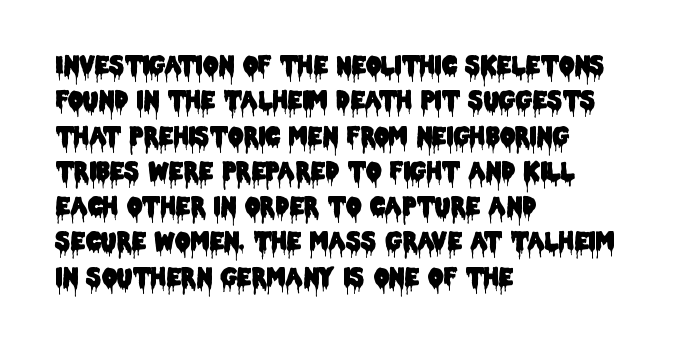
Q: Is the text italic (slanted)? A: No, it is upright.
Q: Is the text underlined? A: No.
Q: How is the paragraph aligned? A: Left-aligned.
Q: Is the spacing between letters normal or unusually wide? A: Normal.
Q: Is the spacing between lines tight, normal or loose? A: Normal.
